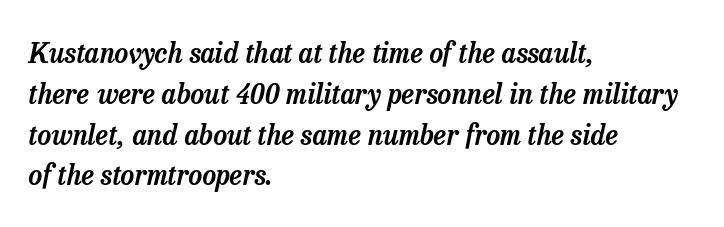
{"italic": "yes", "lean": "right", "slant_degrees": 13, "underline": "no", "align": "left", "line_spacing": "normal", "line_spacing_ratio": 1.51, "letter_spacing": "normal", "letter_spacing_em": 0.0, "glyph_px": 27}
